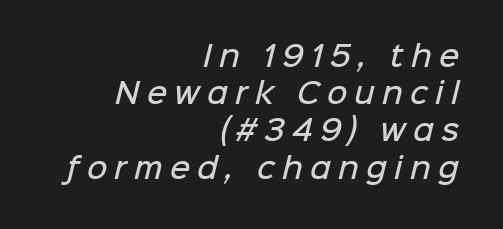
{"serif": "no", "bold": "semi", "weight": "semibold", "width": "normal", "stroke_contrast": "low", "x_height": "medium", "monospaced": "no", "underline": "no", "align": "right", "line_spacing": "normal", "line_spacing_ratio": 1.33, "letter_spacing": "wide", "letter_spacing_em": 0.26, "glyph_px": 28}
